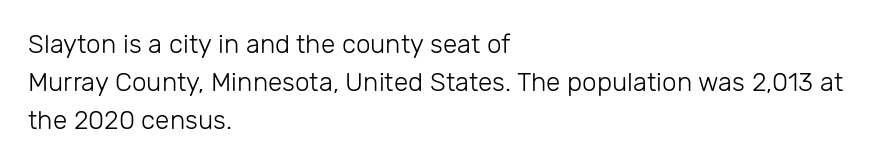
Q: Is the text bold? A: No.
Q: Is the text italic (slanted)? A: No, it is upright.
Q: Is the text underlined? A: No.
Q: How is the paragraph aligned? A: Left-aligned.
Q: Is the spacing between letters normal or unusually wide? A: Normal.
Q: Is the spacing between lines tight, normal or loose? A: Normal.
